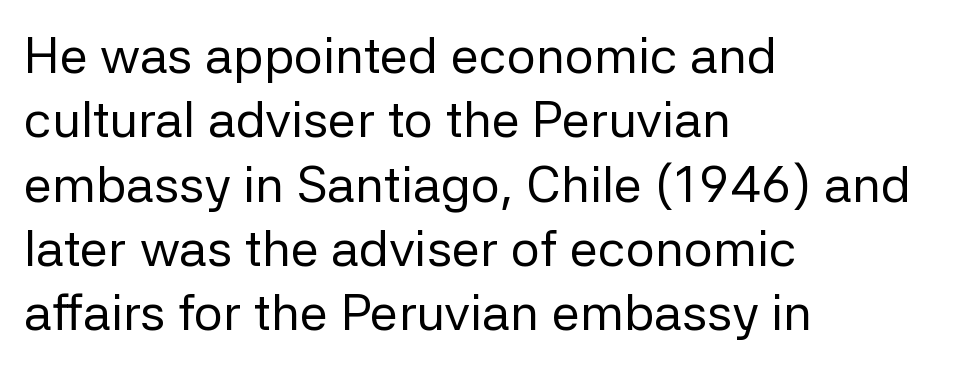
Q: Is the text bold? A: No.
Q: Is the text italic (slanted)? A: No, it is upright.
Q: Is the typeface a serif or a sans-serif typeface? A: Sans-serif.
Q: Is the text underlined? A: No.
Q: How is the paragraph aligned? A: Left-aligned.
Q: Is the spacing between letters normal or unusually wide? A: Normal.
Q: Is the spacing between lines tight, normal or loose? A: Normal.
Q: Width (condensed, normal, or wide)? A: Normal.
Q: Stroke contrast? A: Low.
Q: x-height? A: Medium.
Q: Monospaced? A: No.
